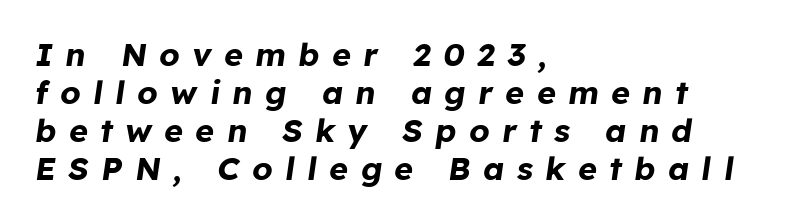
{"italic": "yes", "lean": "right", "slant_degrees": 8, "bold": "yes", "weight": "bold", "width": "normal", "stroke_contrast": "low", "x_height": "medium", "monospaced": "no", "underline": "no", "align": "left", "line_spacing_ratio": 1.19, "letter_spacing": "wide", "letter_spacing_em": 0.39, "glyph_px": 32}
